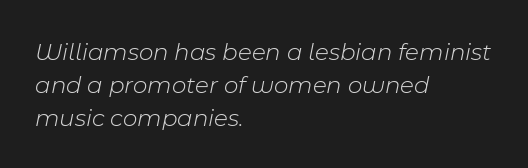
Is the type slanted? Yes — the strokes lean at a clear angle. Honestly, the row spacing looks completely unremarkable. All the whitespace from short lines collects on the right. The string is rendered with underlining switched off.
